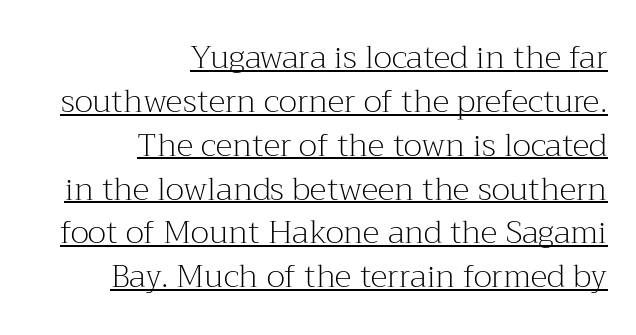
The image shows 32 px light serif type, upright; set right-aligned, normal line spacing (1.37x), normal letter spacing, underlined; medium stroke contrast and a medium x-height.
